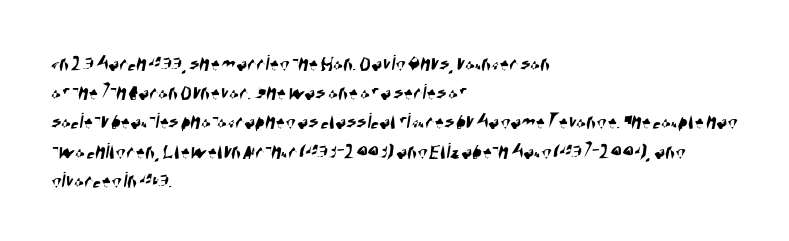
This rendering features lettering with no underline. Leading: standard. This rendering uses left alignment, leaving the right contour irregular. The passage shown has conventional tracking throughout.
